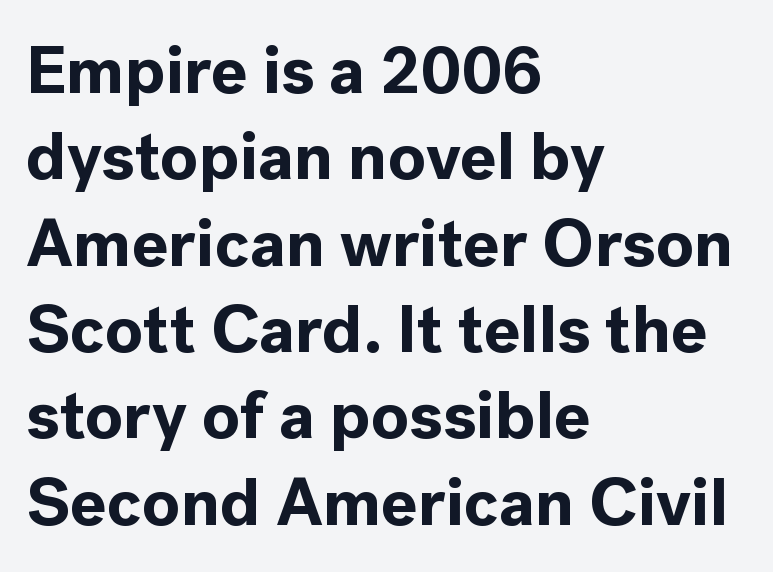
Q: Is the text bold? A: Yes.
Q: Is the text italic (slanted)? A: No, it is upright.
Q: Is the typeface a serif or a sans-serif typeface? A: Sans-serif.
Q: Is the text underlined? A: No.
Q: How is the paragraph aligned? A: Left-aligned.
Q: Is the spacing between letters normal or unusually wide? A: Normal.
Q: Is the spacing between lines tight, normal or loose? A: Normal.
Q: Width (condensed, normal, or wide)? A: Normal.
Q: x-height? A: Medium.
Q: Monospaced? A: No.
